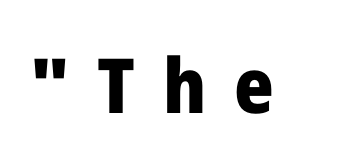
{"serif": "no", "italic": "no", "bold": "yes", "weight": "heavy", "width": "normal", "stroke_contrast": "low", "x_height": "medium", "monospaced": "no", "underline": "no", "letter_spacing": "wide", "letter_spacing_em": 0.37, "glyph_px": 76}
